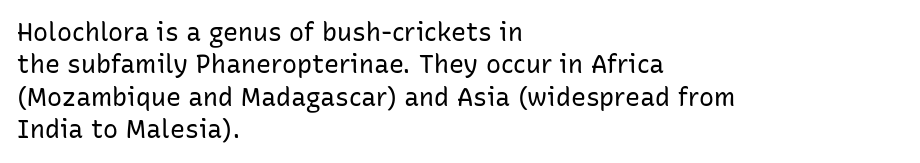
Q: Is the text bold? A: No.
Q: Is the text italic (slanted)? A: No, it is upright.
Q: Is the text underlined? A: No.
Q: How is the paragraph aligned? A: Left-aligned.
Q: Is the spacing between letters normal or unusually wide? A: Normal.
Q: Is the spacing between lines tight, normal or loose? A: Normal.
